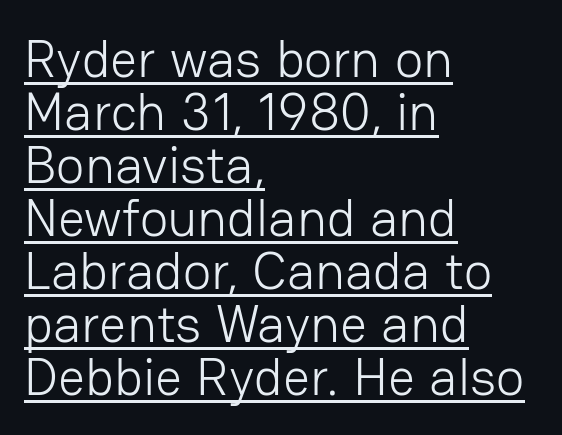
The image shows 53 px light sans-serif type, upright; set left-aligned, tight line spacing (1.0x), normal letter spacing, underlined; low stroke contrast and a medium x-height.
